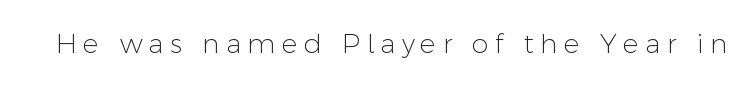
Q: Is the text bold? A: No.
Q: Is the text italic (slanted)? A: No, it is upright.
Q: Is the text underlined? A: No.
Q: Is the spacing between letters normal or unusually wide? A: Unusually wide.
